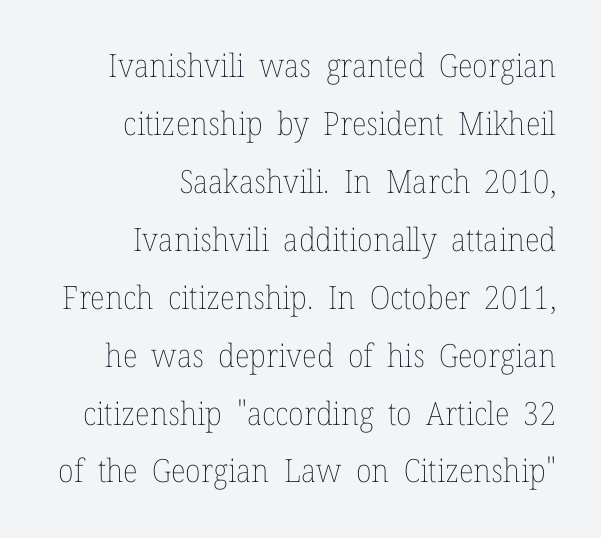
The typesetter chose a ragged-left arrangement here. Note the varied advance widths — an 'i' is clearly narrower than an 'm'. Nothing unusual about the tracking: characters are spaced as the font intends. It's the straight-up-and-down kind of type.
